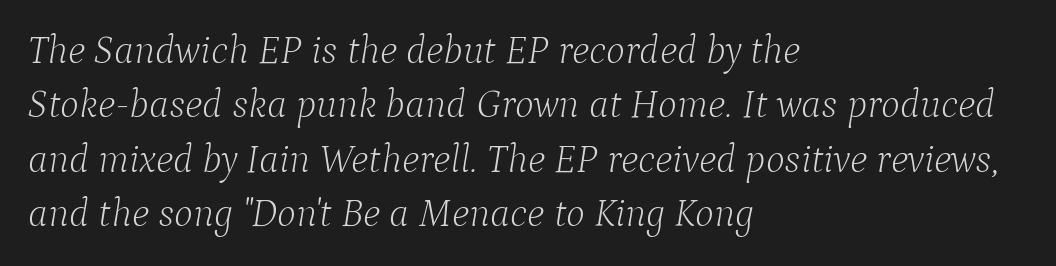
{"serif": "yes", "italic": "yes", "lean": "right", "slant_degrees": 9, "bold": "no", "weight": "light", "width": "normal", "stroke_contrast": "low", "x_height": "medium", "monospaced": "no", "underline": "no", "align": "left", "line_spacing": "normal", "line_spacing_ratio": 1.36, "letter_spacing": "normal", "letter_spacing_em": 0.0, "glyph_px": 40}
